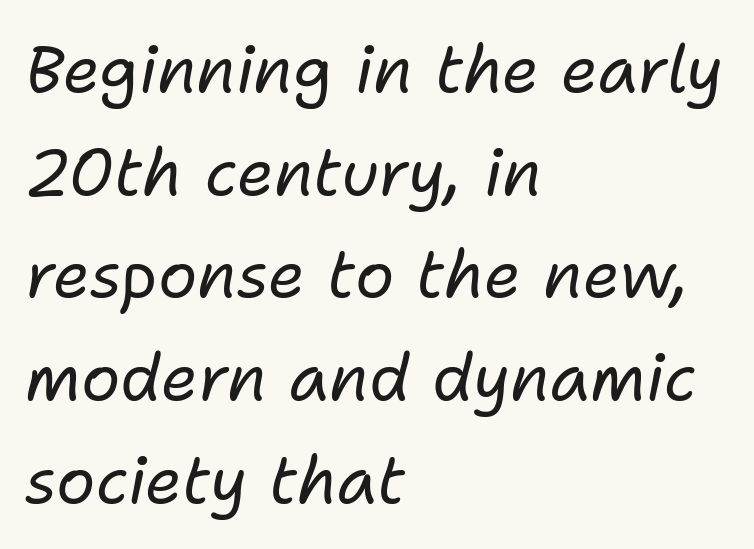
Q: Is the text bold? A: No.
Q: Is the text italic (slanted)? A: Yes, it leans right by about 11 degrees.
Q: Is the text underlined? A: No.
Q: How is the paragraph aligned? A: Left-aligned.
Q: Is the spacing between letters normal or unusually wide? A: Normal.
Q: Is the spacing between lines tight, normal or loose? A: Normal.
Q: Width (condensed, normal, or wide)? A: Normal.
Q: Stroke contrast? A: Low.
Q: x-height? A: Medium.
Q: Monospaced? A: No.
